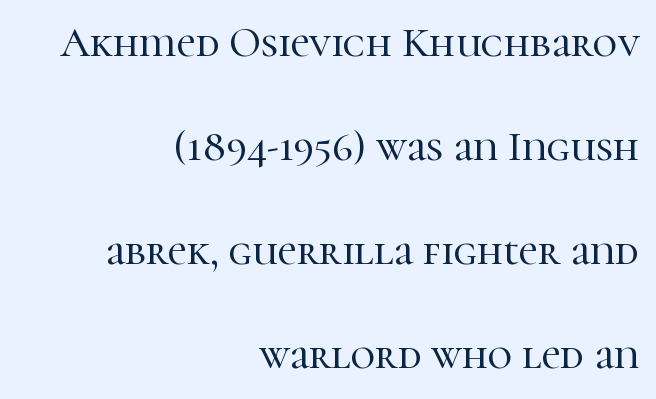
The image shows 42 px serif type, upright; set right-aligned, loose line spacing (2.48x), normal letter spacing, not underlined; high stroke contrast and a medium x-height.
